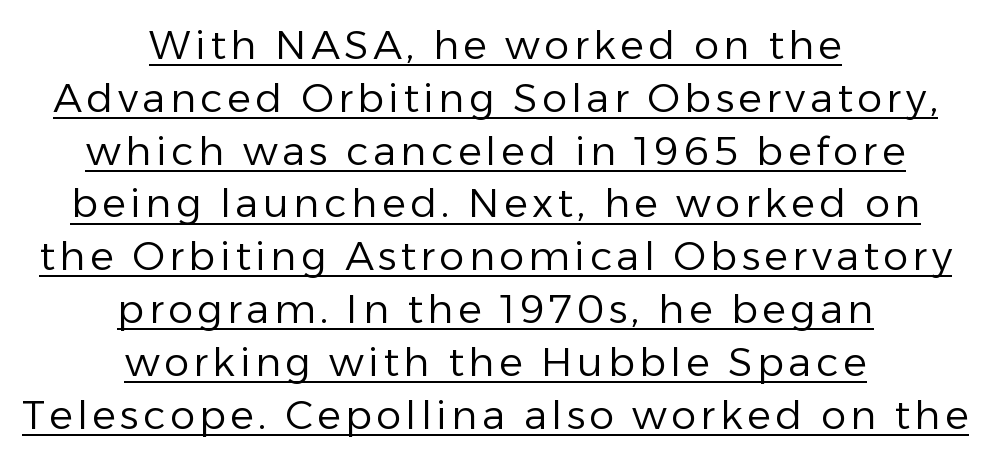
Q: Is the text bold? A: No.
Q: Is the text italic (slanted)? A: No, it is upright.
Q: Is the typeface a serif or a sans-serif typeface? A: Sans-serif.
Q: Is the text underlined? A: Yes.
Q: How is the paragraph aligned? A: Centered.
Q: Is the spacing between lines tight, normal or loose? A: Normal.
Q: Width (condensed, normal, or wide)? A: Normal.
Q: Stroke contrast? A: Low.
Q: x-height? A: Medium.
Q: Monospaced? A: No.
